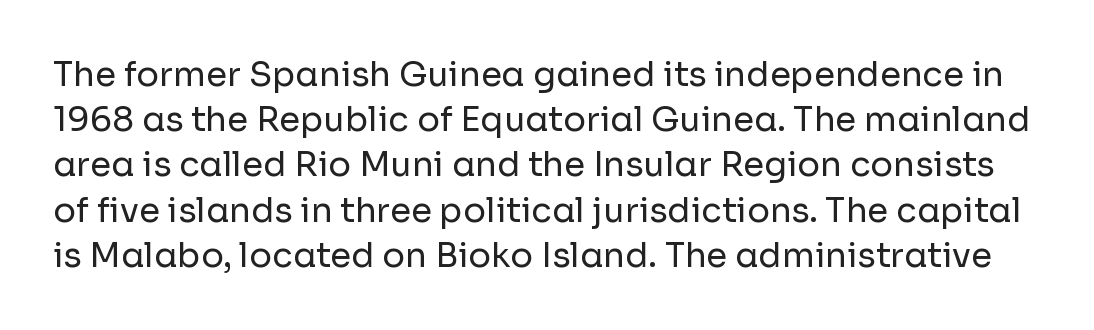
{"serif": "no", "italic": "no", "bold": "no", "weight": "regular", "width": "normal", "stroke_contrast": "low", "x_height": "medium", "monospaced": "no", "underline": "no", "line_spacing": "normal", "line_spacing_ratio": 1.33, "letter_spacing": "normal", "letter_spacing_em": 0.0, "glyph_px": 34}
